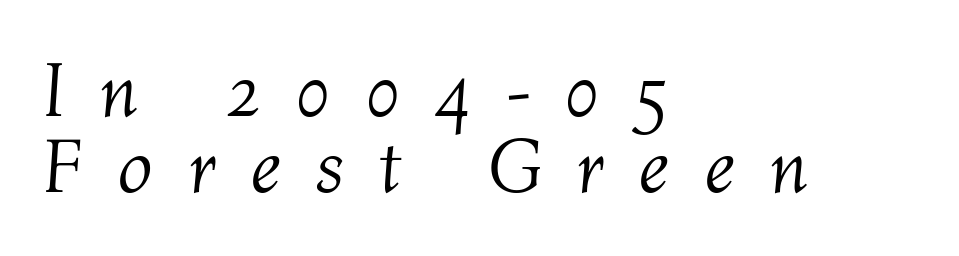
The image shows 78 px light type, italic (leaning right); set left-aligned, tight line spacing (0.97x), unusually wide letter spacing (+0.44 em), not underlined; medium stroke contrast and a medium x-height.
